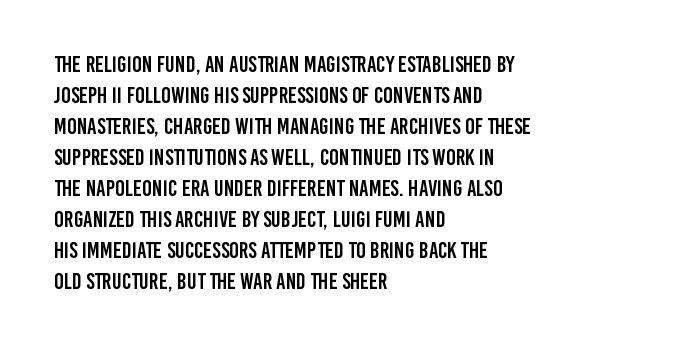
The image shows 23 px text type, upright; set left-aligned, normal line spacing (1.35x), normal letter spacing, not underlined.
